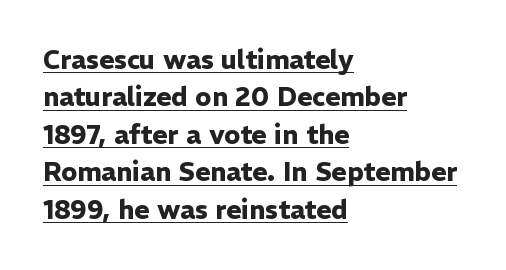
The passage shown is emphatically bold. What decoration does the sample have? An underline. Short and long lines alike share a common starting point at left. Ordinary non-slanted type is in use. Notice how descenders clear the ascenders below comfortably — that's standard leading. Between one letter and the next there's only the usual sliver of space.
